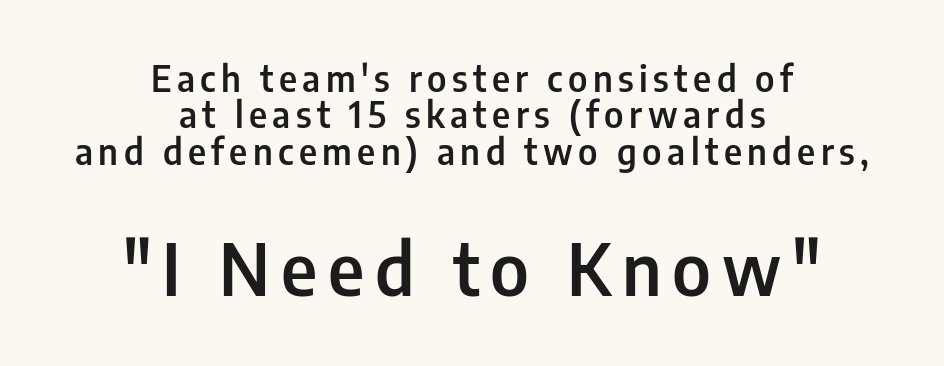
{"serif": "no", "italic": "no", "bold": "semi", "weight": "semibold", "width": "condensed", "stroke_contrast": "low", "x_height": "medium", "monospaced": "no", "underline": "no", "align": "center", "line_spacing": "tight", "line_spacing_ratio": 1.01, "larger_block": "second", "size_ratio": 2.0, "glyph_px": 72}
